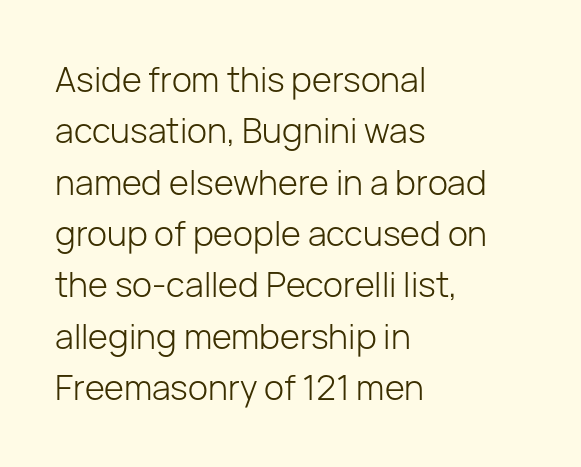
The image shows 34 px light sans-serif type, upright; set left-aligned, normal line spacing (1.51x), normal letter spacing, not underlined; low stroke contrast and a medium x-height.
